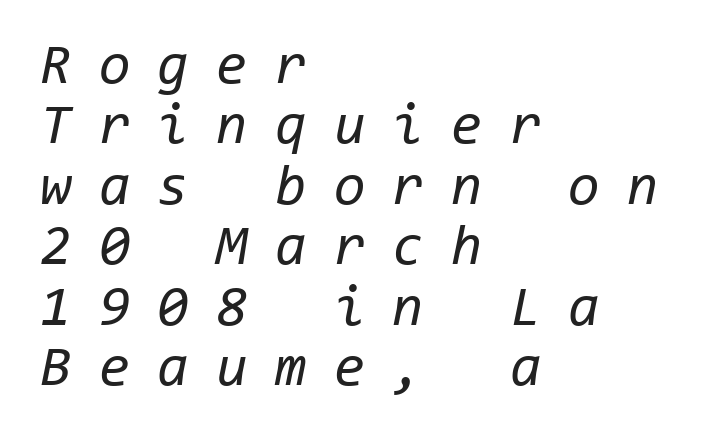
The image shows 57 px regular-weight type, italic (leaning right), monospaced; set left-aligned, tight line spacing (1.06x), unusually wide letter spacing (+0.48 em), not underlined; low stroke contrast and a medium x-height.
